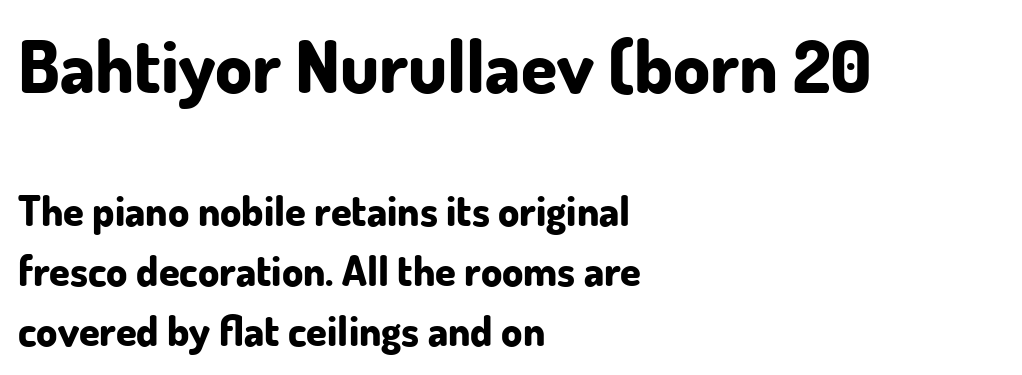
Q: Is the text bold? A: Yes.
Q: Is the text italic (slanted)? A: No, it is upright.
Q: Is the typeface a serif or a sans-serif typeface? A: Sans-serif.
Q: Is the text underlined? A: No.
Q: How is the paragraph aligned? A: Left-aligned.
Q: Is the spacing between letters normal or unusually wide? A: Normal.
Q: Is the spacing between lines tight, normal or loose? A: Normal.
Q: Which block of text is set in a larger size, the first (top) or the second (bottom)? A: The first (top) one.
Q: Width (condensed, normal, or wide)? A: Normal.
Q: Stroke contrast? A: Low.
Q: x-height? A: Small.
Q: Monospaced? A: No.
